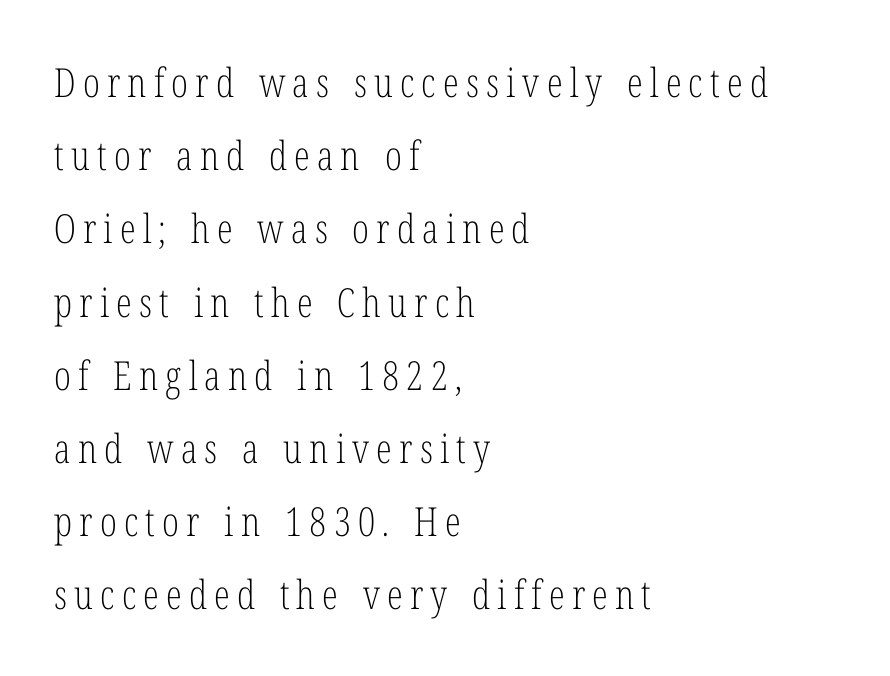
Q: Is the text bold? A: No.
Q: Is the text italic (slanted)? A: No, it is upright.
Q: Is the typeface a serif or a sans-serif typeface? A: Serif.
Q: Is the text underlined? A: No.
Q: How is the paragraph aligned? A: Left-aligned.
Q: Width (condensed, normal, or wide)? A: Condensed.
Q: Stroke contrast? A: Low.
Q: x-height? A: Medium.
Q: Monospaced? A: No.
